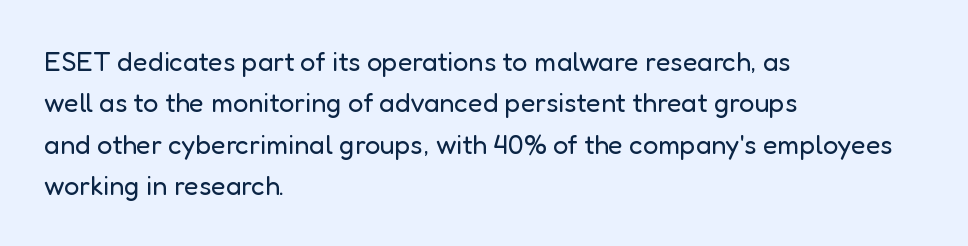
The image shows 27 px text type, upright; set left-aligned, normal line spacing (1.53x), normal letter spacing, not underlined.
